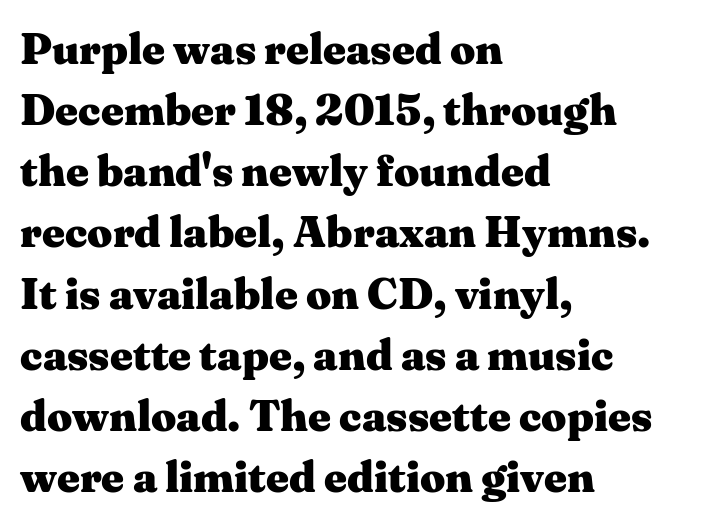
{"serif": "yes", "italic": "no", "bold": "yes", "weight": "heavy", "width": "wide", "stroke_contrast": "medium", "x_height": "medium", "monospaced": "no", "underline": "no", "align": "left", "line_spacing": "normal", "line_spacing_ratio": 1.39, "letter_spacing": "normal", "letter_spacing_em": 0.0, "glyph_px": 44}
